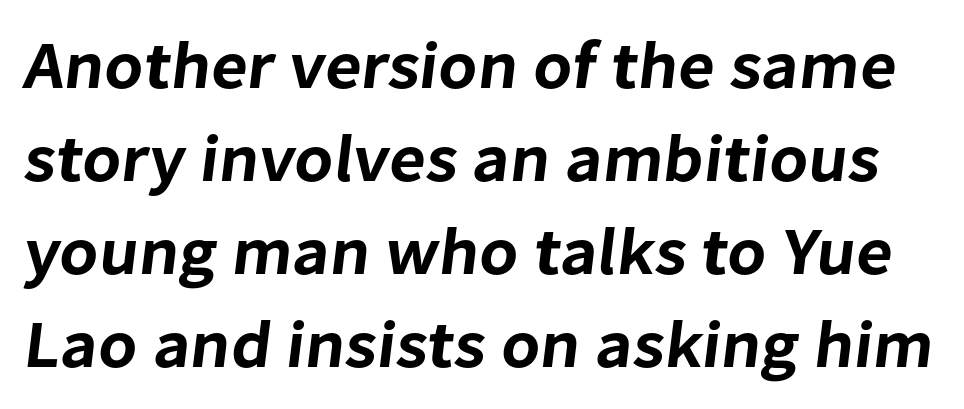
{"serif": "no", "width": "normal", "stroke_contrast": "low", "x_height": "medium", "monospaced": "no", "underline": "no", "line_spacing": "normal", "line_spacing_ratio": 1.39, "letter_spacing": "normal", "letter_spacing_em": 0.0, "glyph_px": 67}
